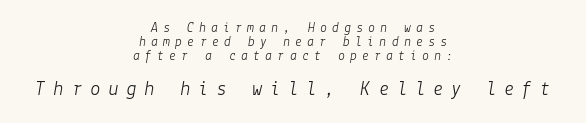
A typesetter would call this heavily tracked-out type. Which margin do the lines hug? Neither — every line sits in the middle. Anything drawn beneath the words? Only blank space. Compared with a typical body face, this is equally light or lighter still.
